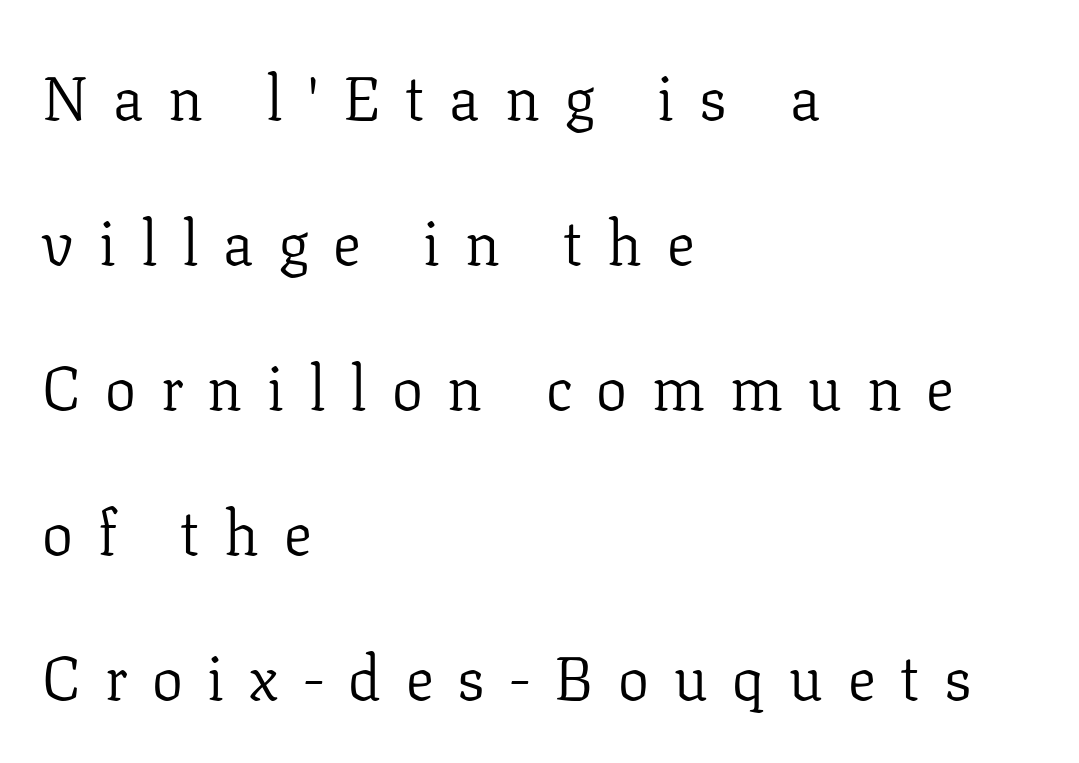
The space between consecutive lines is lavish. Font category for this specimen: serif. The passage shown has open, widely tracked lettering throughout. If you drew a line through each stem, it would be perfectly vertical. Line beginnings align vertically; line endings do not.
